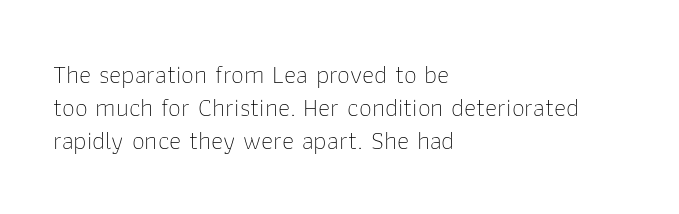
The image shows 26 px text type, upright; set left-aligned, normal line spacing (1.26x), normal letter spacing, not underlined.
